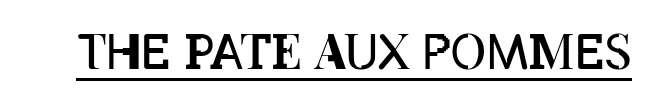
Q: Is the text bold? A: No.
Q: Is the text italic (slanted)? A: No, it is upright.
Q: Is the text underlined? A: Yes.
Q: Is the spacing between letters normal or unusually wide? A: Normal.
Q: Width (condensed, normal, or wide)? A: Condensed.
Q: Stroke contrast? A: Low.
Q: x-height? A: Large.
Q: Monospaced? A: No.
